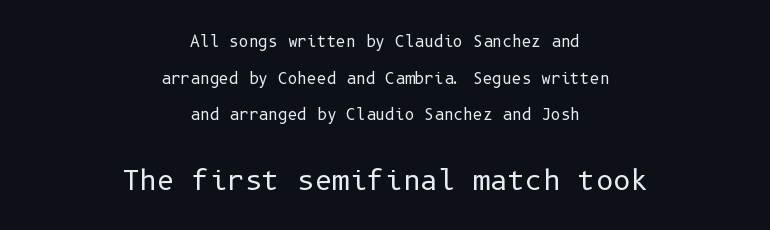
{"italic": "no", "bold": "no", "underline": "no", "align": "center", "line_spacing": "loose", "line_spacing_ratio": 2.44, "letter_spacing": "normal", "letter_spacing_em": 0.0, "larger_block": "second", "size_ratio": 1.8, "glyph_px": 27}
